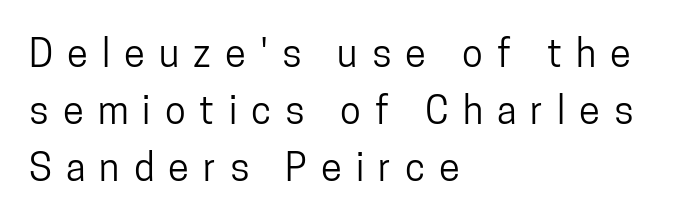
Q: Is the text italic (slanted)? A: No, it is upright.
Q: Is the typeface a serif or a sans-serif typeface? A: Sans-serif.
Q: Is the text underlined? A: No.
Q: How is the paragraph aligned? A: Left-aligned.
Q: Is the spacing between letters normal or unusually wide? A: Unusually wide.
Q: Is the spacing between lines tight, normal or loose? A: Normal.
Q: Width (condensed, normal, or wide)? A: Condensed.
Q: Stroke contrast? A: Low.
Q: x-height? A: Medium.
Q: Monospaced? A: No.
